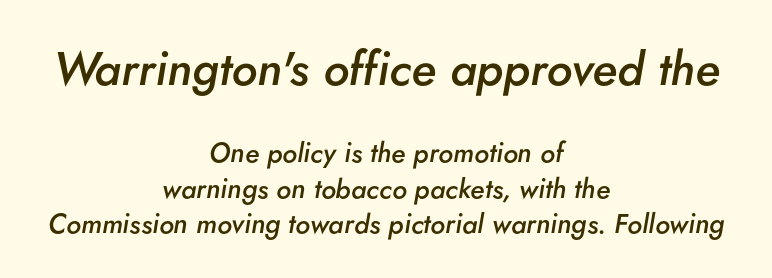
Here the designer chose a conventional face with non-uniform glyph widths. The earlier block is typeset at a bigger size than the later block. The leading is moderate, giving the passage an even texture. The strokes are fattened partway — semibold, not bold. Descenders are the only things crossing below the line. You can tell it's italic because the verticals aren't actually vertical.
